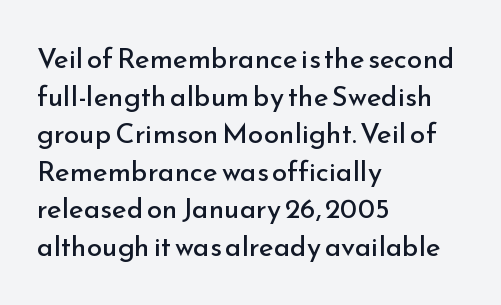
{"serif": "no", "italic": "no", "bold": "no", "weight": "regular", "width": "normal", "stroke_contrast": "low", "x_height": "small", "monospaced": "no", "underline": "no", "align": "left", "line_spacing": "normal", "line_spacing_ratio": 1.34, "letter_spacing": "normal", "letter_spacing_em": 0.0, "glyph_px": 28}
